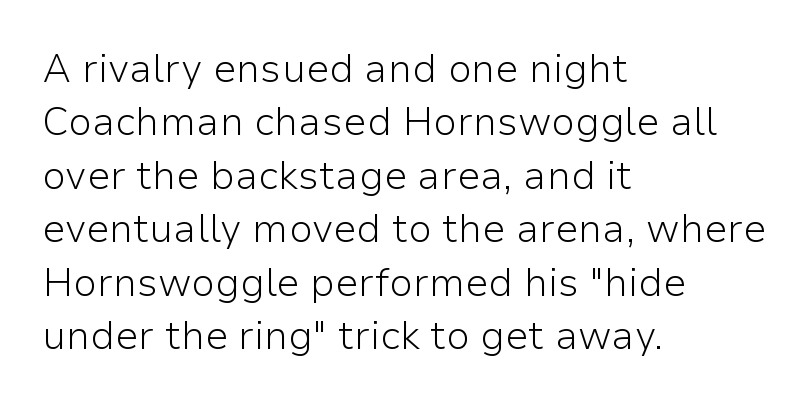
Q: Is the text bold? A: No.
Q: Is the text italic (slanted)? A: No, it is upright.
Q: Is the typeface a serif or a sans-serif typeface? A: Sans-serif.
Q: Is the text underlined? A: No.
Q: How is the paragraph aligned? A: Left-aligned.
Q: Is the spacing between letters normal or unusually wide? A: Normal.
Q: Is the spacing between lines tight, normal or loose? A: Normal.
Q: Width (condensed, normal, or wide)? A: Normal.
Q: Stroke contrast? A: Low.
Q: x-height? A: Medium.
Q: Monospaced? A: No.
